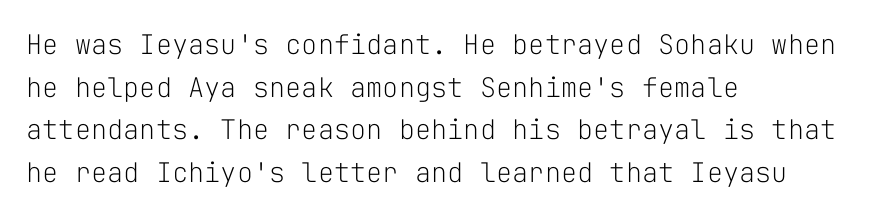
{"italic": "no", "bold": "no", "underline": "no", "align": "left", "line_spacing": "normal", "line_spacing_ratio": 1.58, "letter_spacing": "normal", "letter_spacing_em": 0.0, "glyph_px": 27}
